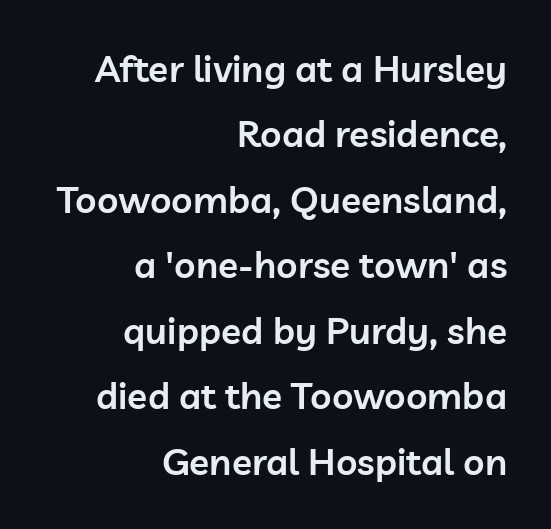
{"serif": "no", "italic": "no", "bold": "semi", "weight": "semibold", "width": "normal", "stroke_contrast": "low", "x_height": "medium", "monospaced": "no", "underline": "no", "align": "right", "line_spacing_ratio": 1.77, "letter_spacing": "normal", "letter_spacing_em": 0.0, "glyph_px": 37}
